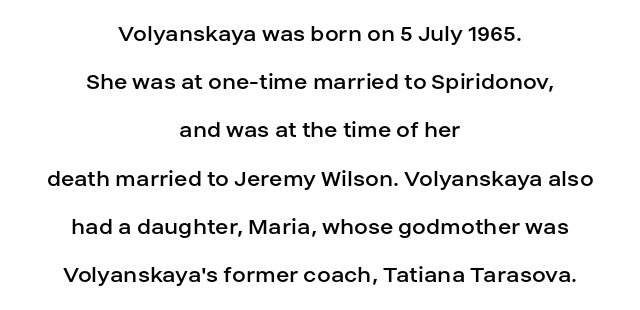
{"italic": "no", "bold": "no", "underline": "no", "align": "center", "line_spacing": "loose", "line_spacing_ratio": 1.93, "letter_spacing": "normal", "letter_spacing_em": 0.0, "glyph_px": 25}
